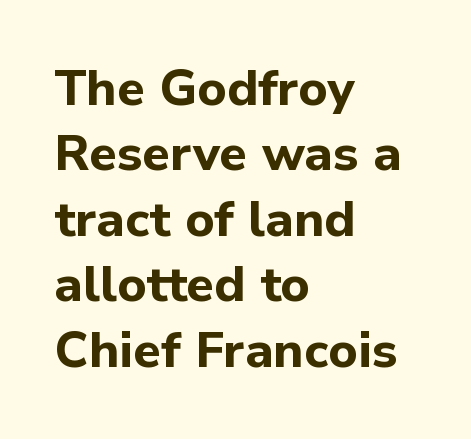
Q: Is the text bold? A: Yes.
Q: Is the text italic (slanted)? A: No, it is upright.
Q: Is the typeface a serif or a sans-serif typeface? A: Sans-serif.
Q: Is the text underlined? A: No.
Q: How is the paragraph aligned? A: Left-aligned.
Q: Is the spacing between letters normal or unusually wide? A: Normal.
Q: Is the spacing between lines tight, normal or loose? A: Normal.
Q: Width (condensed, normal, or wide)? A: Normal.
Q: Stroke contrast? A: Low.
Q: x-height? A: Medium.
Q: Monospaced? A: No.
